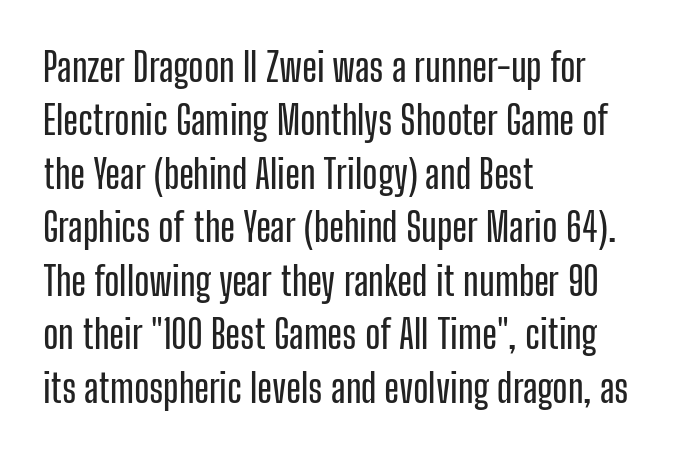
The image shows 39 px condensed sans-serif type, upright; set left-aligned, normal line spacing (1.37x), normal letter spacing, not underlined; low stroke contrast and a medium x-height.
